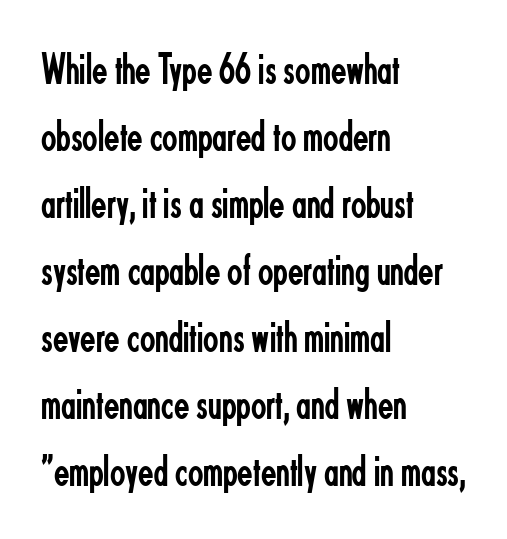
{"serif": "no", "italic": "no", "bold": "no", "weight": "regular", "width": "condensed", "stroke_contrast": "low", "x_height": "small", "monospaced": "no", "underline": "no", "align": "left", "line_spacing": "normal", "line_spacing_ratio": 1.49, "letter_spacing": "normal", "letter_spacing_em": 0.0, "glyph_px": 45}
